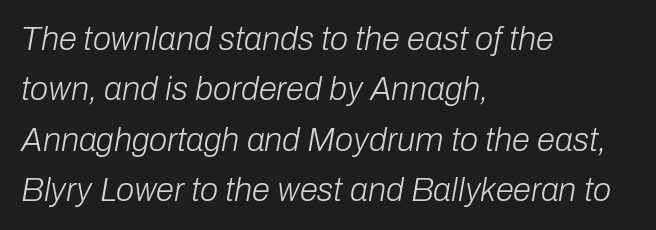
Q: Is the text bold? A: No.
Q: Is the text italic (slanted)? A: Yes, it leans right by about 10 degrees.
Q: Is the text underlined? A: No.
Q: How is the paragraph aligned? A: Left-aligned.
Q: Is the spacing between letters normal or unusually wide? A: Normal.
Q: Is the spacing between lines tight, normal or loose? A: Normal.
Q: Width (condensed, normal, or wide)? A: Normal.
Q: Stroke contrast? A: Low.
Q: x-height? A: Medium.
Q: Monospaced? A: No.
